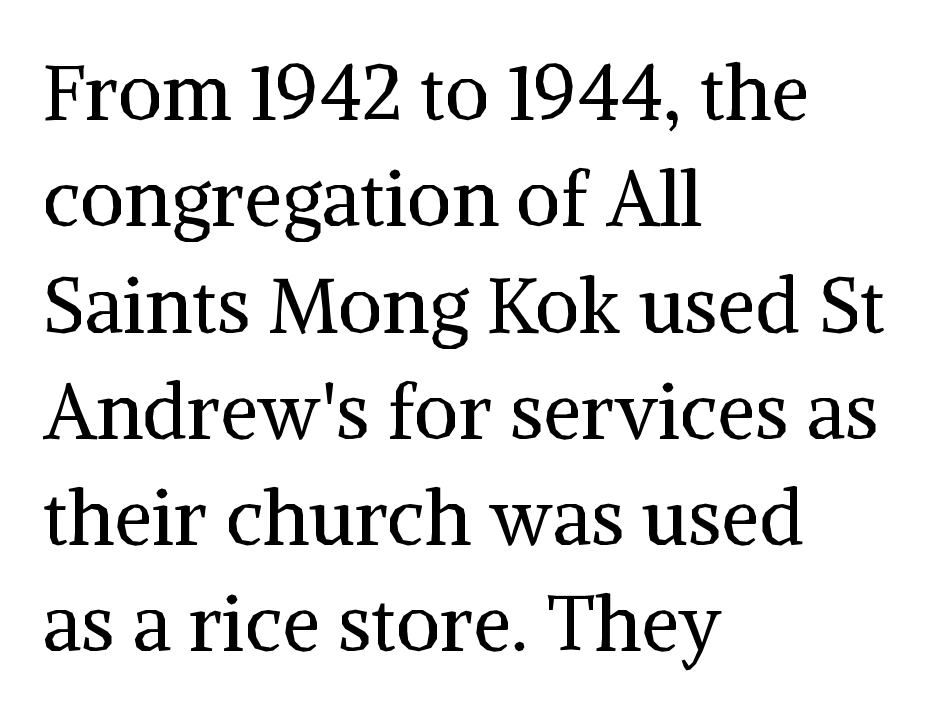
Q: Is the text bold? A: No.
Q: Is the text italic (slanted)? A: No, it is upright.
Q: Is the typeface a serif or a sans-serif typeface? A: Serif.
Q: Is the text underlined? A: No.
Q: How is the paragraph aligned? A: Left-aligned.
Q: Is the spacing between letters normal or unusually wide? A: Normal.
Q: Is the spacing between lines tight, normal or loose? A: Normal.
Q: Width (condensed, normal, or wide)? A: Normal.
Q: Stroke contrast? A: Medium.
Q: x-height? A: Medium.
Q: Monospaced? A: No.
